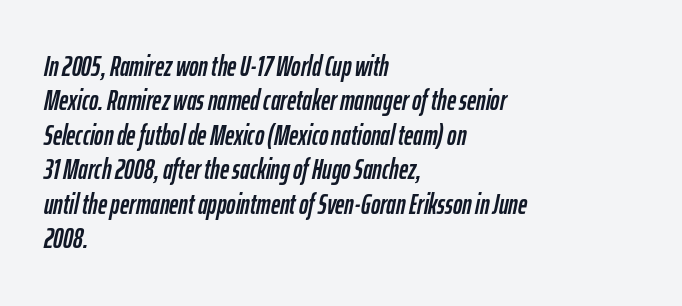
Q: Is the text italic (slanted)? A: Yes, it leans right by about 12 degrees.
Q: Is the text underlined? A: No.
Q: How is the paragraph aligned? A: Left-aligned.
Q: Is the spacing between letters normal or unusually wide? A: Normal.
Q: Width (condensed, normal, or wide)? A: Condensed.
Q: Stroke contrast? A: Low.
Q: x-height? A: Medium.
Q: Monospaced? A: No.
